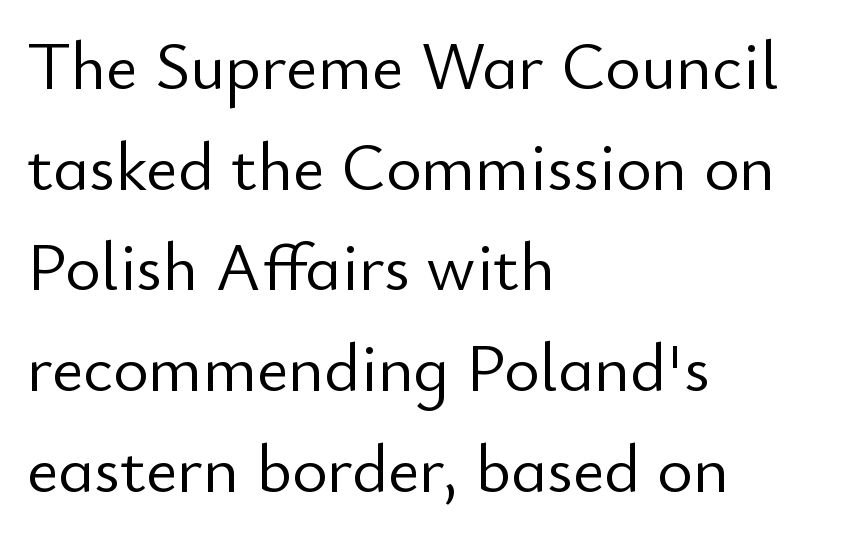
This sample has the flowing, uneven cadence of proportional lettering. Underline: absent. The specimen reads as upright at a glance. Tracking value appears to be zero — textbook default spacing. A student would call this left alignment; a typographer would say flush left, rag right.
